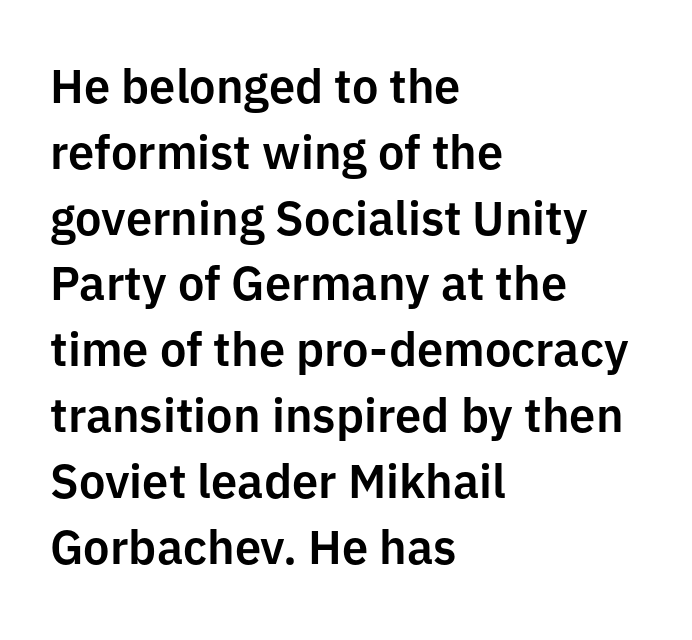
{"serif": "no", "italic": "no", "width": "normal", "stroke_contrast": "low", "x_height": "medium", "monospaced": "no", "underline": "no", "align": "left", "line_spacing": "normal", "line_spacing_ratio": 1.4, "letter_spacing": "normal", "letter_spacing_em": 0.0, "glyph_px": 47}
